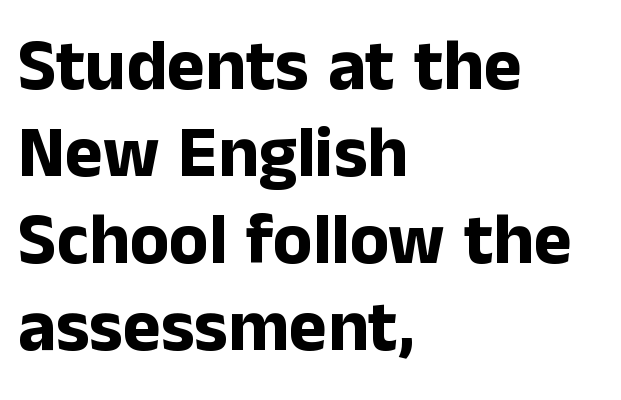
{"serif": "no", "italic": "no", "bold": "yes", "weight": "bold", "width": "normal", "stroke_contrast": "low", "x_height": "medium", "monospaced": "no", "underline": "no", "align": "left", "line_spacing_ratio": 1.21, "letter_spacing": "normal", "letter_spacing_em": 0.0, "glyph_px": 72}
